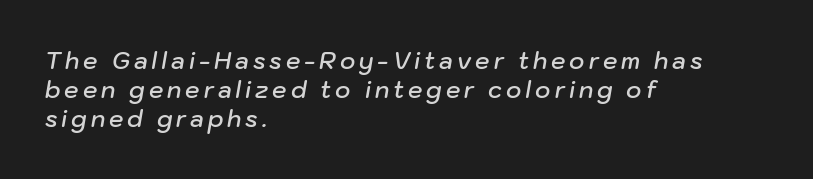
Q: Is the text bold? A: Semi-bold.
Q: Is the text italic (slanted)? A: Yes, it leans right by about 10 degrees.
Q: Is the text underlined? A: No.
Q: How is the paragraph aligned? A: Left-aligned.
Q: Is the spacing between lines tight, normal or loose? A: Normal.
